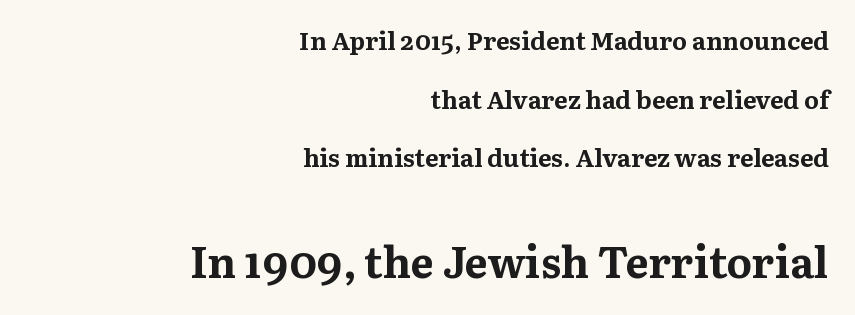
Beneath every word, the page is bare. The typesetter chose a ragged-left arrangement here. Posture: upright roman. This sample has the flowing, uneven cadence of proportional lettering. How would I describe the line gaps? Wide and relaxed. I'd call this a serif setting — the letters wear small feet.
